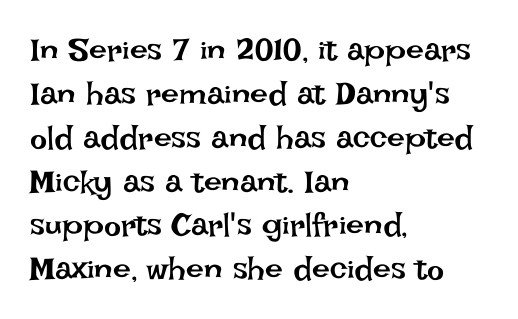
{"italic": "no", "bold": "no", "weight": "regular", "width": "normal", "stroke_contrast": "low", "x_height": "large", "monospaced": "no", "underline": "no", "align": "left", "line_spacing": "normal", "line_spacing_ratio": 1.37, "letter_spacing": "normal", "letter_spacing_em": 0.0, "glyph_px": 32}
